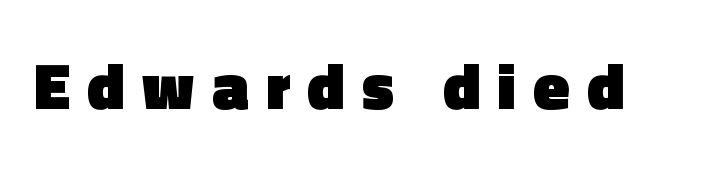
The image shows 66 px heavy sans-serif type, upright; set unusually wide letter spacing (+0.26 em), not underlined; a medium x-height.
